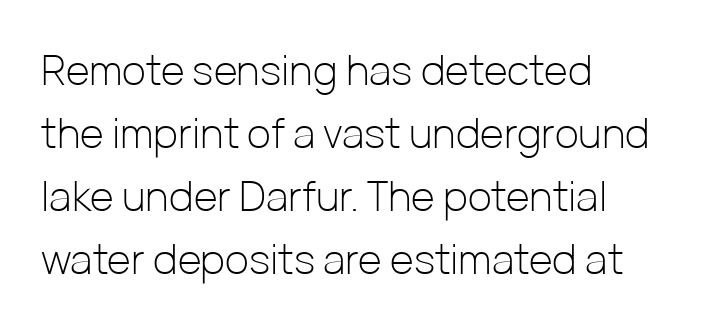
Q: Is the text bold? A: No.
Q: Is the text italic (slanted)? A: No, it is upright.
Q: Is the typeface a serif or a sans-serif typeface? A: Sans-serif.
Q: Is the text underlined? A: No.
Q: How is the paragraph aligned? A: Left-aligned.
Q: Is the spacing between letters normal or unusually wide? A: Normal.
Q: Is the spacing between lines tight, normal or loose? A: Normal.
Q: Width (condensed, normal, or wide)? A: Normal.
Q: Stroke contrast? A: Low.
Q: x-height? A: Medium.
Q: Monospaced? A: No.
